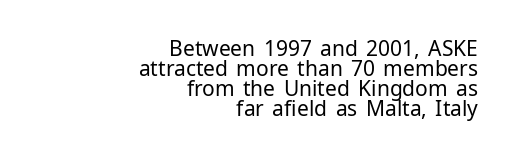
The image shows 21 px text type, upright; set right-aligned, tight line spacing (0.96x), normal letter spacing, not underlined.
